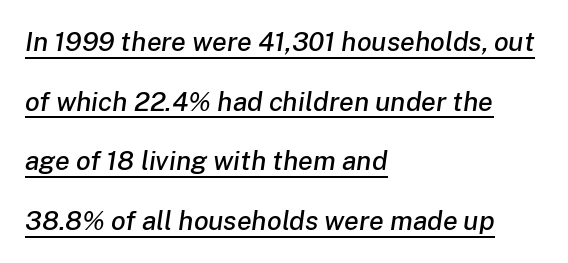
{"italic": "yes", "lean": "right", "slant_degrees": 8, "underline": "yes", "align": "left", "line_spacing": "loose", "line_spacing_ratio": 2.21, "letter_spacing": "normal", "letter_spacing_em": 0.0, "glyph_px": 27}
